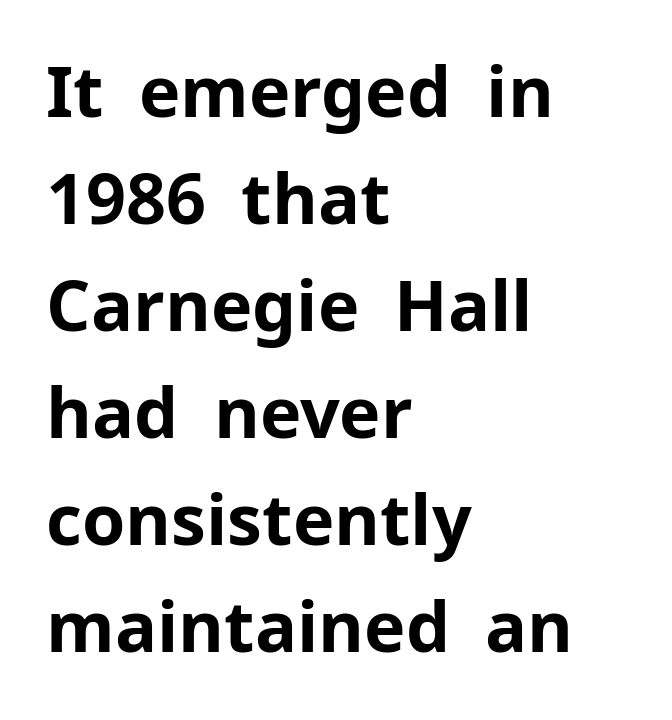
Q: Is the text bold? A: Yes.
Q: Is the text italic (slanted)? A: No, it is upright.
Q: Is the typeface a serif or a sans-serif typeface? A: Sans-serif.
Q: Is the text underlined? A: No.
Q: How is the paragraph aligned? A: Left-aligned.
Q: Is the spacing between letters normal or unusually wide? A: Normal.
Q: Is the spacing between lines tight, normal or loose? A: Normal.
Q: Width (condensed, normal, or wide)? A: Normal.
Q: Stroke contrast? A: Low.
Q: x-height? A: Medium.
Q: Monospaced? A: No.
